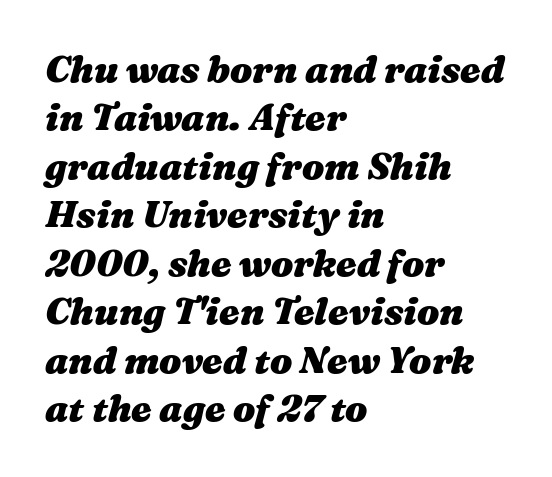
The space between consecutive lines is moderate. The area under the type is left untouched. What weight is shown? A full bold with thick strokes. You could not count columns in this text — the font is proportionally spaced. Observe the lean: these are italic letterforms. Characters follow at the spacing the type designer built in.
